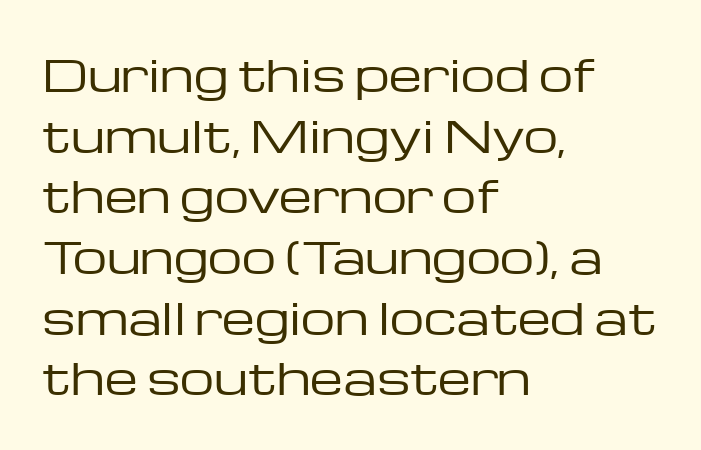
{"serif": "no", "italic": "no", "bold": "no", "weight": "regular", "width": "wide", "stroke_contrast": "low", "x_height": "medium", "monospaced": "no", "underline": "no", "align": "left", "line_spacing": "normal", "line_spacing_ratio": 1.41, "letter_spacing": "normal", "letter_spacing_em": 0.0, "glyph_px": 43}
